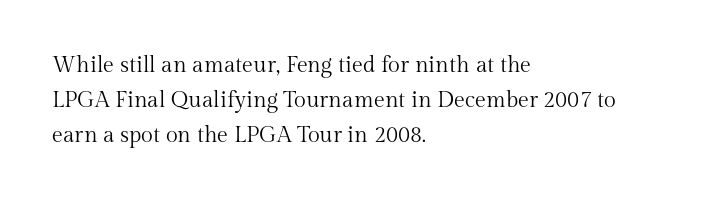
{"italic": "no", "bold": "no", "underline": "no", "align": "left", "line_spacing": "normal", "line_spacing_ratio": 1.59, "letter_spacing": "normal", "letter_spacing_em": 0.0, "glyph_px": 22}
